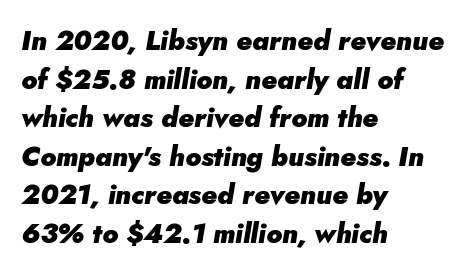
Q: Is the text bold? A: Yes.
Q: Is the text italic (slanted)? A: Yes, it leans right by about 5 degrees.
Q: Is the text underlined? A: No.
Q: How is the paragraph aligned? A: Left-aligned.
Q: Is the spacing between letters normal or unusually wide? A: Normal.
Q: Is the spacing between lines tight, normal or loose? A: Normal.
